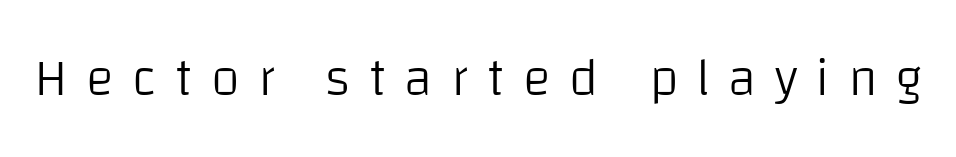
The image shows 53 px light sans-serif type, upright; set unusually wide letter spacing (+0.34 em), not underlined; low stroke contrast and a large x-height.
